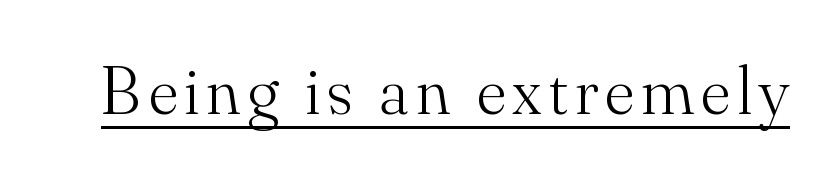
{"serif": "yes", "italic": "no", "bold": "no", "weight": "light", "width": "normal", "stroke_contrast": "medium", "x_height": "small", "monospaced": "no", "underline": "yes", "glyph_px": 69}
